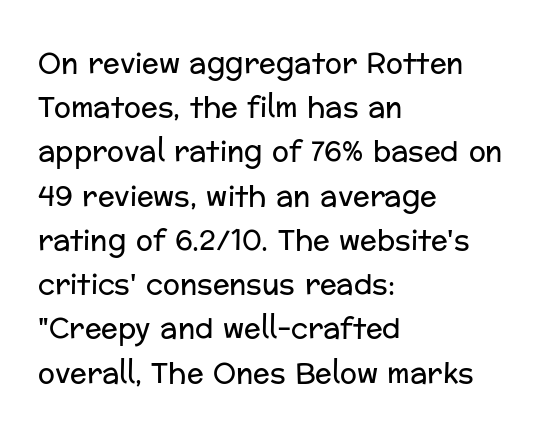
Q: Is the text bold? A: No.
Q: Is the text italic (slanted)? A: No, it is upright.
Q: Is the typeface a serif or a sans-serif typeface? A: Sans-serif.
Q: Is the text underlined? A: No.
Q: How is the paragraph aligned? A: Left-aligned.
Q: Is the spacing between letters normal or unusually wide? A: Normal.
Q: Is the spacing between lines tight, normal or loose? A: Normal.
Q: Width (condensed, normal, or wide)? A: Normal.
Q: Stroke contrast? A: Low.
Q: x-height? A: Medium.
Q: Monospaced? A: No.
